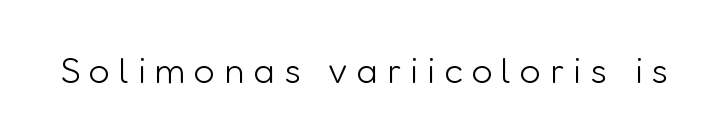
The text was rendered using a sans face with plain stroke endings. Looks like regular typesetting: each glyph gets only the width it needs. Words appear elongated and porous because spacing is wide. Lines of text with bare space underneath.
